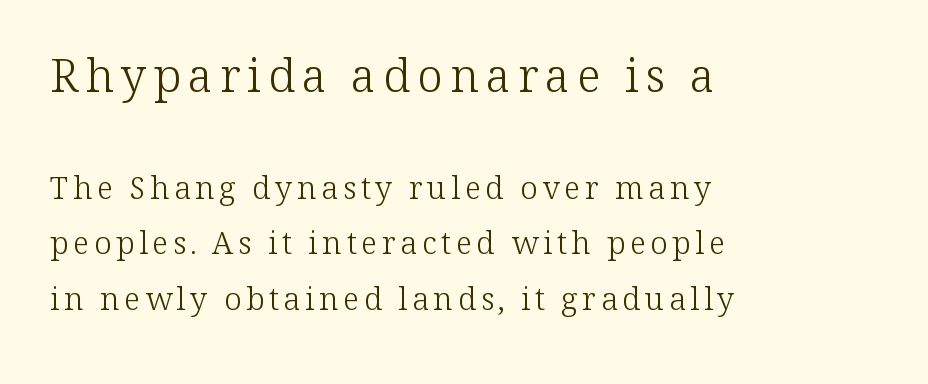
The image shows 46 px light serif type, upright; set left-aligned, line spacing 1.8x, not underlined; the first (top) block is 1.48x larger; low stroke contrast and a medium x-height.
